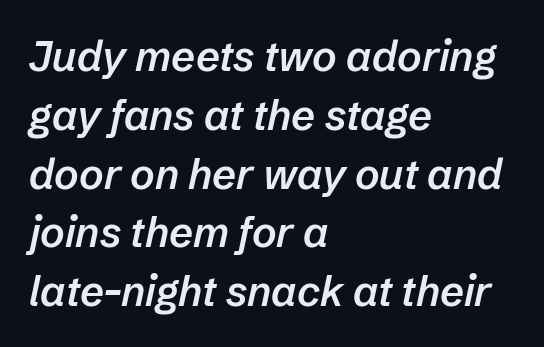
Q: Is the text bold? A: Semi-bold.
Q: Is the text italic (slanted)? A: Yes, it leans right by about 12 degrees.
Q: Is the text underlined? A: No.
Q: How is the paragraph aligned? A: Left-aligned.
Q: Is the spacing between letters normal or unusually wide? A: Normal.
Q: Is the spacing between lines tight, normal or loose? A: Normal.
Q: Width (condensed, normal, or wide)? A: Normal.
Q: Stroke contrast? A: Low.
Q: x-height? A: Medium.
Q: Monospaced? A: No.
